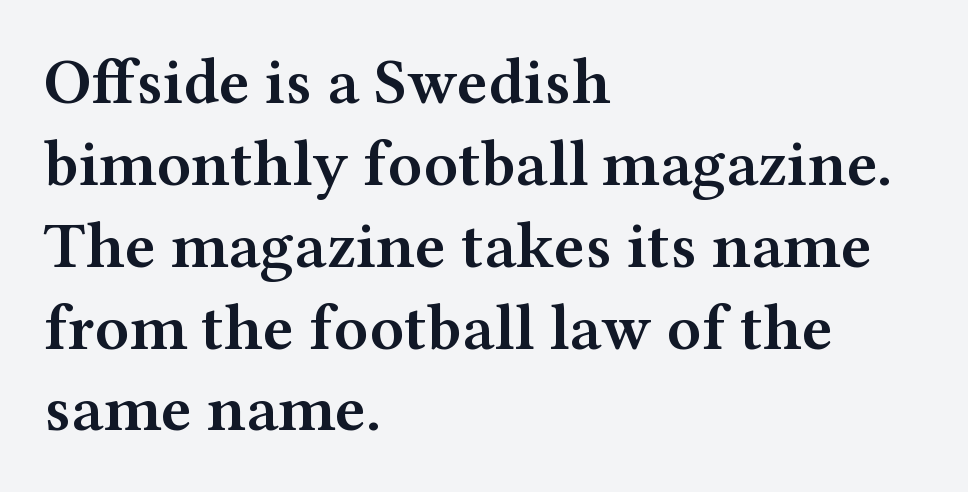
Q: Is the text bold? A: Semi-bold.
Q: Is the text italic (slanted)? A: No, it is upright.
Q: Is the typeface a serif or a sans-serif typeface? A: Serif.
Q: Is the text underlined? A: No.
Q: How is the paragraph aligned? A: Left-aligned.
Q: Is the spacing between letters normal or unusually wide? A: Normal.
Q: Width (condensed, normal, or wide)? A: Wide.
Q: Stroke contrast? A: Medium.
Q: x-height? A: Medium.
Q: Monospaced? A: No.
